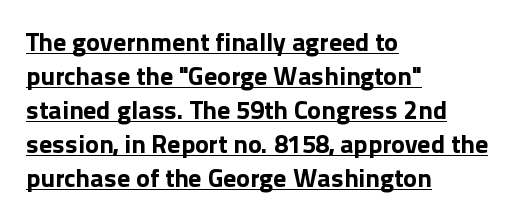
Q: Is the text bold? A: Yes.
Q: Is the text italic (slanted)? A: No, it is upright.
Q: Is the text underlined? A: Yes.
Q: How is the paragraph aligned? A: Left-aligned.
Q: Is the spacing between letters normal or unusually wide? A: Normal.
Q: Is the spacing between lines tight, normal or loose? A: Normal.
